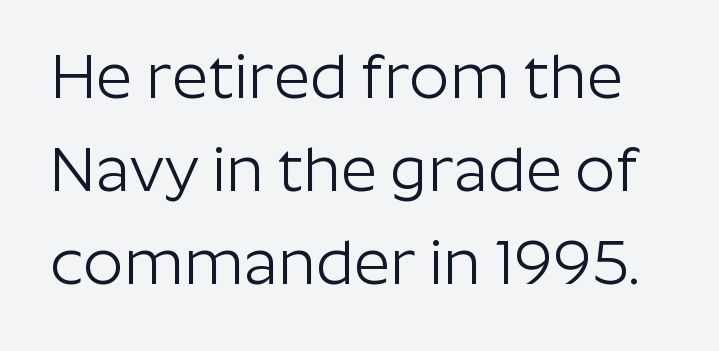
Q: Is the text bold? A: No.
Q: Is the text italic (slanted)? A: No, it is upright.
Q: Is the typeface a serif or a sans-serif typeface? A: Sans-serif.
Q: Is the text underlined? A: No.
Q: Is the spacing between letters normal or unusually wide? A: Normal.
Q: Is the spacing between lines tight, normal or loose? A: Normal.
Q: Width (condensed, normal, or wide)? A: Normal.
Q: Stroke contrast? A: Low.
Q: x-height? A: Medium.
Q: Monospaced? A: No.
